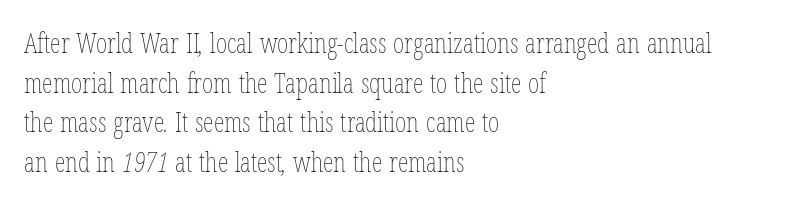
Summary of weight: not heavy and not bold. Quick note: underline off. These lines keep a tight, regular rhythm from letter to letter. Alignment: flush left.
